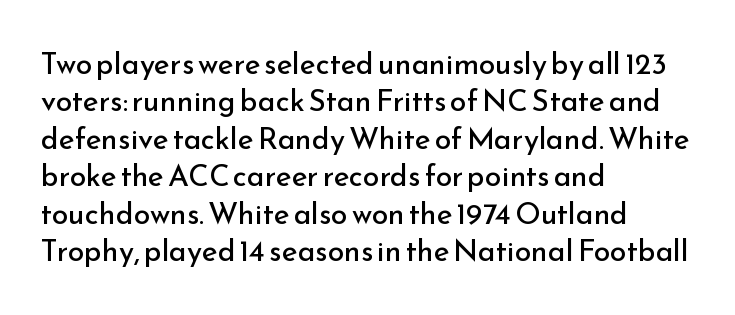
{"serif": "no", "italic": "no", "bold": "no", "weight": "regular", "width": "normal", "stroke_contrast": "low", "x_height": "small", "monospaced": "no", "underline": "no", "align": "left", "line_spacing": "normal", "line_spacing_ratio": 1.25, "letter_spacing": "normal", "letter_spacing_em": 0.0, "glyph_px": 30}
